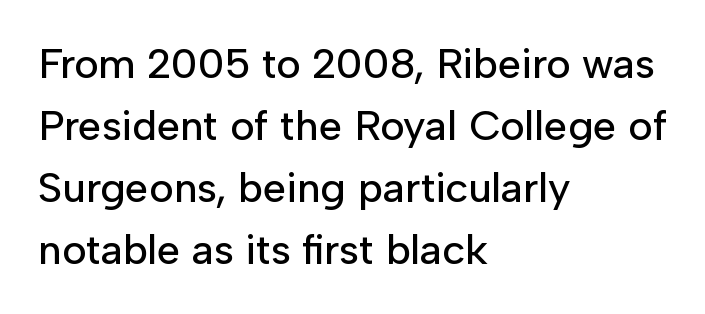
{"serif": "no", "italic": "no", "width": "normal", "stroke_contrast": "low", "x_height": "medium", "monospaced": "no", "underline": "no", "align": "left", "line_spacing": "normal", "line_spacing_ratio": 1.48, "letter_spacing": "normal", "letter_spacing_em": 0.0, "glyph_px": 42}
